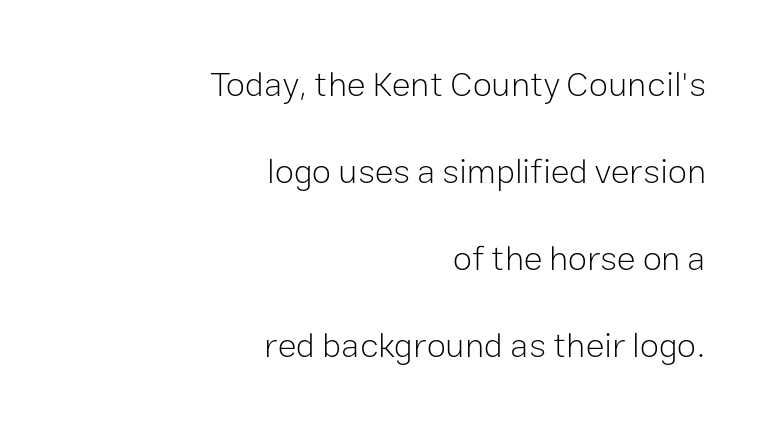
Do the characters align in a grid? No, the font is proportional. Loosely led — the rows are spread out. Ink coverage per letter is moderate at most. These lines stack with their right ends in a neat column. Only glyphs here, with clear space below each row.
